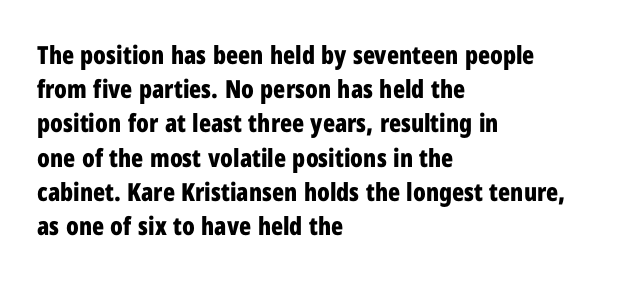
The lines in this sample share a left origin and differ only in where they stop. Summary of vertical rhythm: regular, with standard interline spacing. Italic: no, the glyphs are upright roman. The letterforms sit shoulder to shoulder at normal distance. Set as a true bold cut, around the 700 mark. The baseline area is clear.
